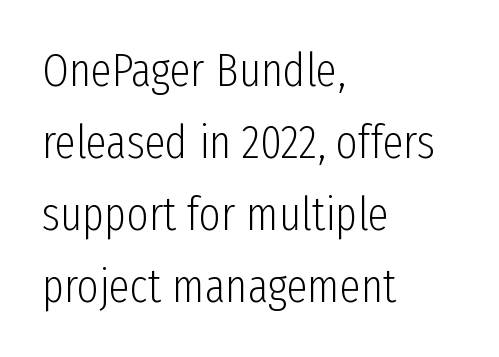
{"serif": "no", "italic": "no", "bold": "no", "weight": "light", "width": "condensed", "stroke_contrast": "low", "x_height": "medium", "monospaced": "no", "underline": "no", "align": "left", "line_spacing": "normal", "line_spacing_ratio": 1.53, "letter_spacing": "normal", "letter_spacing_em": 0.0, "glyph_px": 47}
